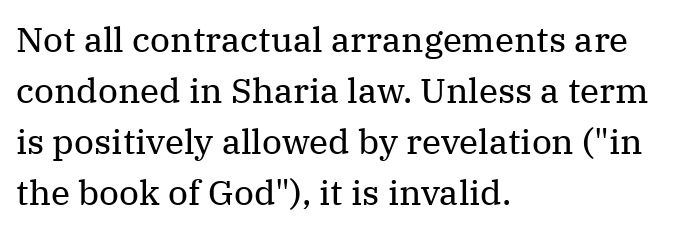
Q: Is the text bold? A: No.
Q: Is the text italic (slanted)? A: No, it is upright.
Q: Is the typeface a serif or a sans-serif typeface? A: Serif.
Q: Is the text underlined? A: No.
Q: How is the paragraph aligned? A: Left-aligned.
Q: Is the spacing between letters normal or unusually wide? A: Normal.
Q: Is the spacing between lines tight, normal or loose? A: Normal.
Q: Width (condensed, normal, or wide)? A: Normal.
Q: Stroke contrast? A: Medium.
Q: x-height? A: Medium.
Q: Monospaced? A: No.
